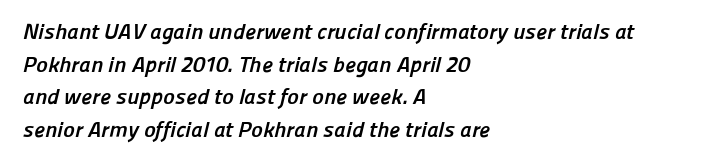
The passage is arranged the way most books set body copy — flush left. Decoration check: the copy has no underline. How would I describe the line gaps? Plain and ordinary. Nothing unusual about the tracking: characters are spaced as the font intends.
